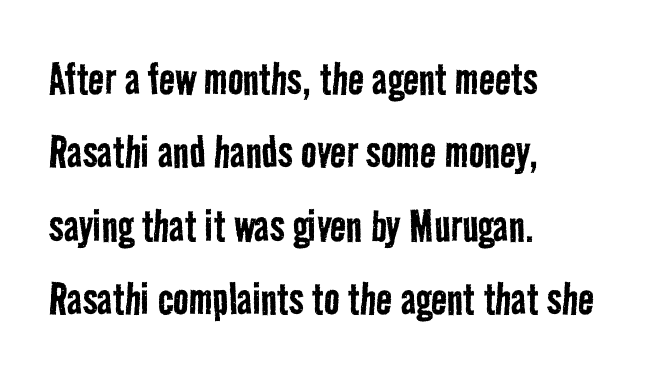
This sample uses plain, unmodified letter spacing. The font family rendered here belongs to the sans-serif group. No heavy texture on the line: the type isn't bold. Here the designer chose a conventional face with non-uniform glyph widths. Notice how the passage keeps a crisp vertical edge on the left only.
